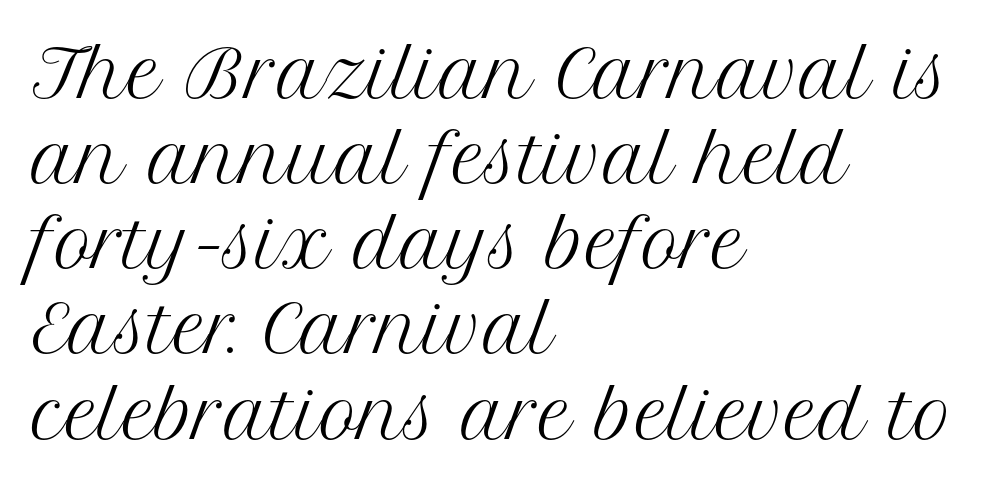
Only glyphs here, with clear space below each row. This rendering employs a face with finishing strokes, i.e., a serif. No letter is thick-stroked: the sample isn't bold. The vertical gap from one line to the next is medium. Visually the block forms a straight wall on the left and a jagged coastline on the right.
